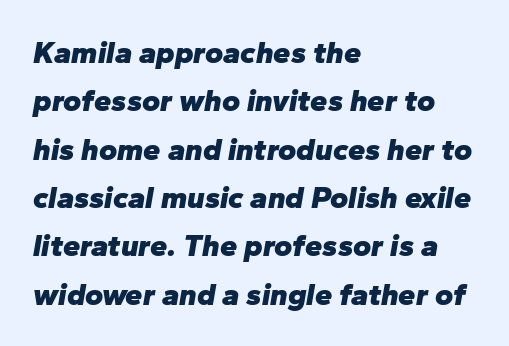
The image shows 31 px heavy type, italic (leaning right); set left-aligned, normal line spacing (1.56x), normal letter spacing, not underlined; low stroke contrast and a medium x-height.
